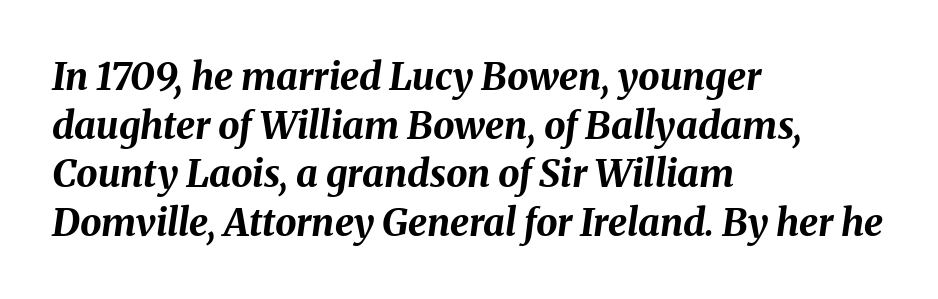
{"italic": "yes", "lean": "right", "slant_degrees": 8, "bold": "yes", "weight": "bold", "width": "normal", "stroke_contrast": "medium", "x_height": "medium", "monospaced": "no", "underline": "no", "align": "left", "line_spacing": "normal", "line_spacing_ratio": 1.28, "letter_spacing": "normal", "letter_spacing_em": 0.0, "glyph_px": 38}
